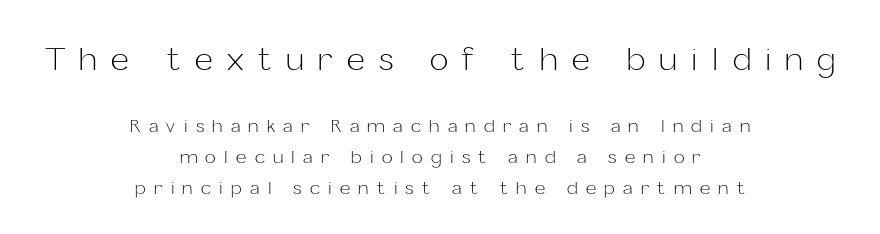
Q: Is the text bold? A: No.
Q: Is the text italic (slanted)? A: No, it is upright.
Q: Is the typeface a serif or a sans-serif typeface? A: Sans-serif.
Q: Is the text underlined? A: No.
Q: How is the paragraph aligned? A: Centered.
Q: Is the spacing between letters normal or unusually wide? A: Unusually wide.
Q: Is the spacing between lines tight, normal or loose? A: Normal.
Q: Which block of text is set in a larger size, the first (top) or the second (bottom)? A: The first (top) one.
Q: Width (condensed, normal, or wide)? A: Normal.
Q: Stroke contrast? A: Low.
Q: x-height? A: Medium.
Q: Monospaced? A: No.
